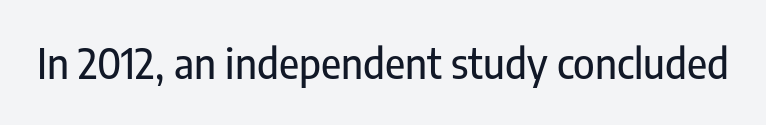
{"serif": "no", "italic": "no", "width": "condensed", "stroke_contrast": "low", "x_height": "medium", "monospaced": "no", "underline": "no", "letter_spacing": "normal", "letter_spacing_em": 0.0, "glyph_px": 41}
